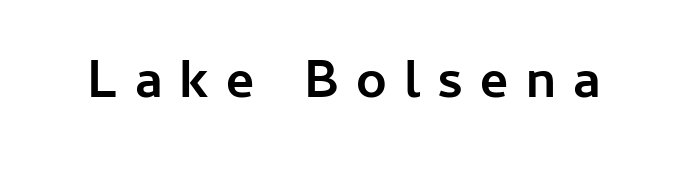
{"serif": "no", "italic": "no", "bold": "yes", "weight": "semibold", "width": "normal", "stroke_contrast": "low", "x_height": "medium", "monospaced": "no", "underline": "no", "letter_spacing": "wide", "letter_spacing_em": 0.32, "glyph_px": 54}
